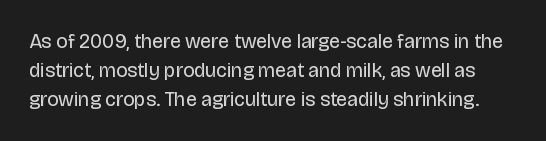
Q: Is the text bold? A: No.
Q: Is the text italic (slanted)? A: No, it is upright.
Q: Is the text underlined? A: No.
Q: Is the spacing between letters normal or unusually wide? A: Normal.
Q: Is the spacing between lines tight, normal or loose? A: Normal.
